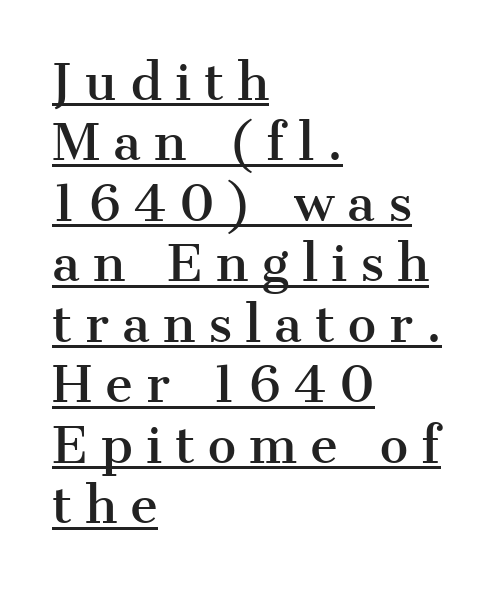
The image shows 48 px serif type, upright; set left-aligned, normal line spacing (1.26x), unusually wide letter spacing (+0.27 em), underlined; medium stroke contrast and a medium x-height.
